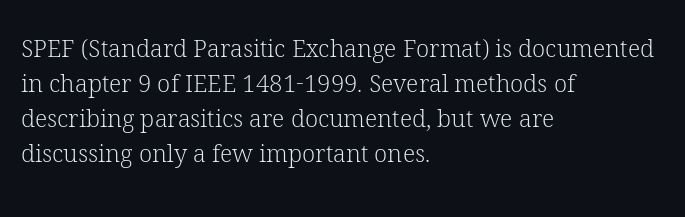
Q: Is the text bold? A: No.
Q: Is the text italic (slanted)? A: No, it is upright.
Q: Is the text underlined? A: No.
Q: How is the paragraph aligned? A: Left-aligned.
Q: Is the spacing between letters normal or unusually wide? A: Normal.
Q: Is the spacing between lines tight, normal or loose? A: Normal.
